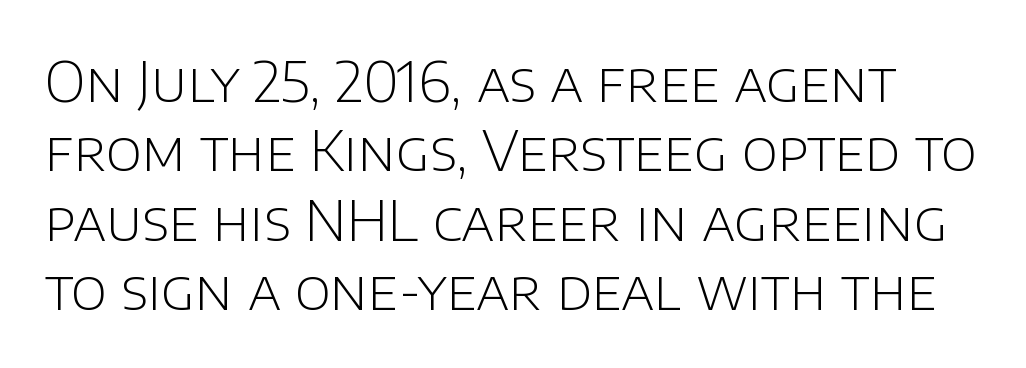
{"serif": "no", "italic": "no", "bold": "no", "weight": "light", "width": "normal", "stroke_contrast": "low", "x_height": "large", "monospaced": "no", "underline": "no", "line_spacing": "normal", "line_spacing_ratio": 1.26, "letter_spacing": "normal", "letter_spacing_em": 0.0, "glyph_px": 55}
